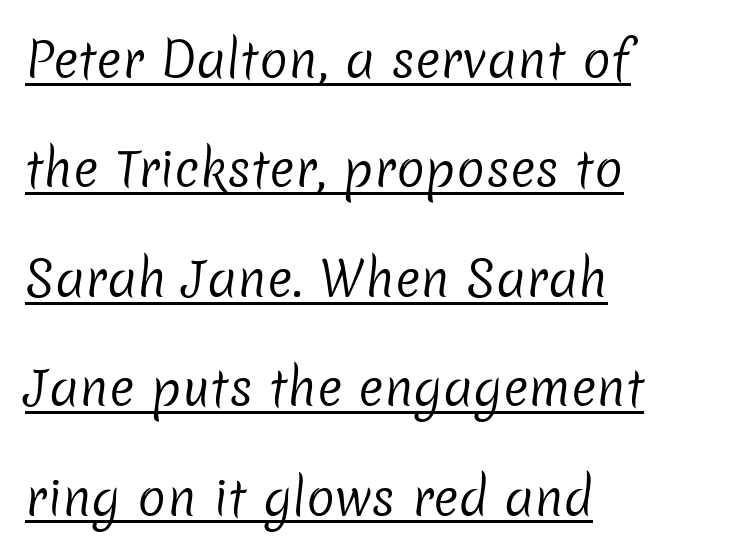
The image shows 48 px regular-weight sans-serif type; set left-aligned, loose line spacing (2.28x), normal letter spacing, underlined; low stroke contrast and a medium x-height.
